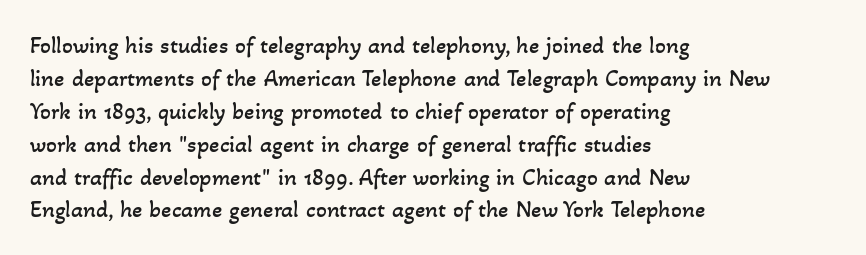
Q: Is the text bold? A: No.
Q: Is the text underlined? A: No.
Q: How is the paragraph aligned? A: Left-aligned.
Q: Is the spacing between letters normal or unusually wide? A: Normal.
Q: Is the spacing between lines tight, normal or loose? A: Normal.
